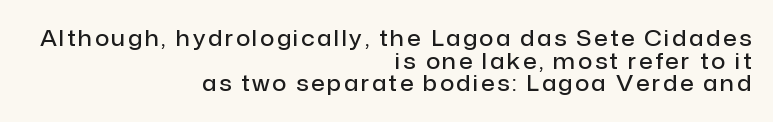
Slightly chunky letters — semibold, I'd say, not full bold. Posture: straight, roman, zero tilt. Rows of type sit shoulder to shoulder in the vertical direction. Words float on clear page, feet unadorned.
